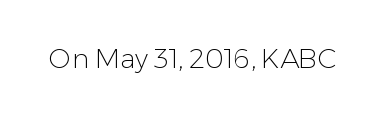
The image shows 27 px text type, upright; set normal letter spacing, not underlined.
